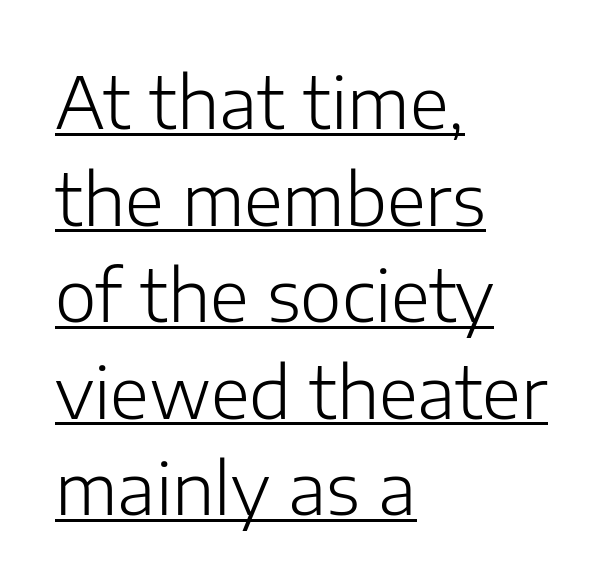
Q: Is the text bold? A: No.
Q: Is the text italic (slanted)? A: No, it is upright.
Q: Is the typeface a serif or a sans-serif typeface? A: Sans-serif.
Q: Is the text underlined? A: Yes.
Q: How is the paragraph aligned? A: Left-aligned.
Q: Is the spacing between letters normal or unusually wide? A: Normal.
Q: Is the spacing between lines tight, normal or loose? A: Normal.
Q: Width (condensed, normal, or wide)? A: Normal.
Q: Stroke contrast? A: Low.
Q: x-height? A: Medium.
Q: Monospaced? A: No.
